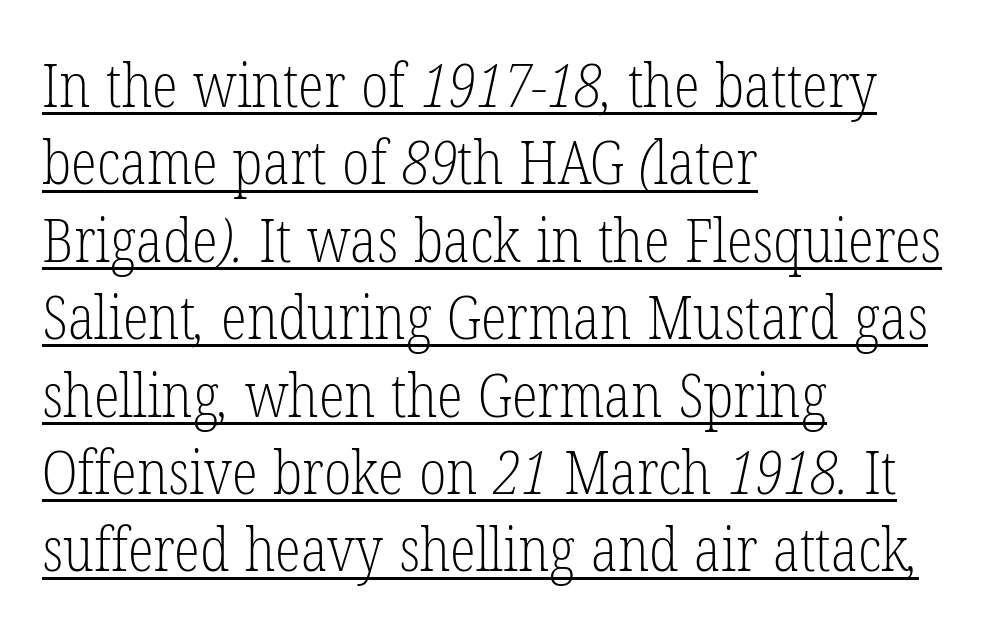
Q: Is the text bold? A: No.
Q: Is the typeface a serif or a sans-serif typeface? A: Serif.
Q: Is the text underlined? A: Yes.
Q: How is the paragraph aligned? A: Left-aligned.
Q: Is the spacing between letters normal or unusually wide? A: Normal.
Q: Is the spacing between lines tight, normal or loose? A: Normal.
Q: Width (condensed, normal, or wide)? A: Condensed.
Q: Stroke contrast? A: Low.
Q: x-height? A: Medium.
Q: Monospaced? A: No.
